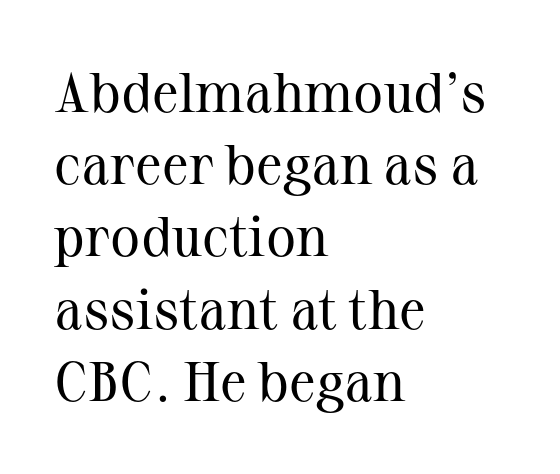
{"serif": "yes", "italic": "no", "bold": "no", "weight": "regular", "width": "normal", "stroke_contrast": "medium", "x_height": "medium", "monospaced": "no", "underline": "no", "align": "left", "line_spacing": "normal", "line_spacing_ratio": 1.29, "letter_spacing": "normal", "letter_spacing_em": 0.0, "glyph_px": 56}
